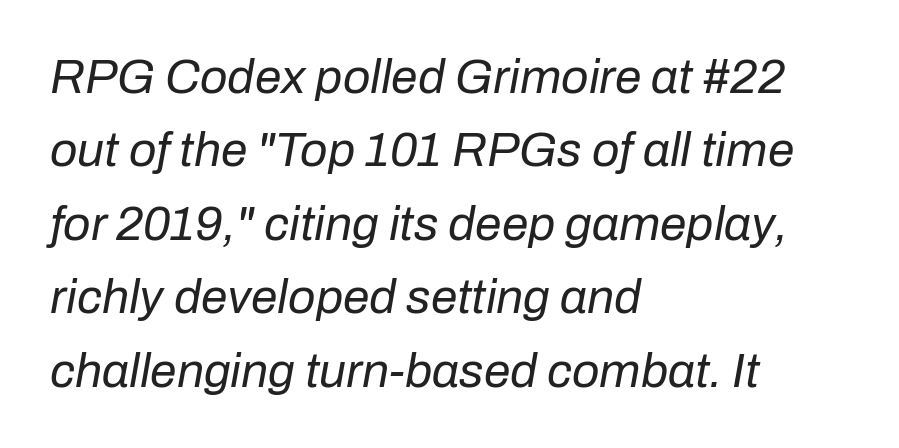
Q: Is the text bold? A: No.
Q: Is the text italic (slanted)? A: Yes, it leans right by about 10 degrees.
Q: Is the text underlined? A: No.
Q: How is the paragraph aligned? A: Left-aligned.
Q: Is the spacing between letters normal or unusually wide? A: Normal.
Q: Is the spacing between lines tight, normal or loose? A: Normal.
Q: Width (condensed, normal, or wide)? A: Normal.
Q: Stroke contrast? A: Low.
Q: x-height? A: Medium.
Q: Monospaced? A: No.
